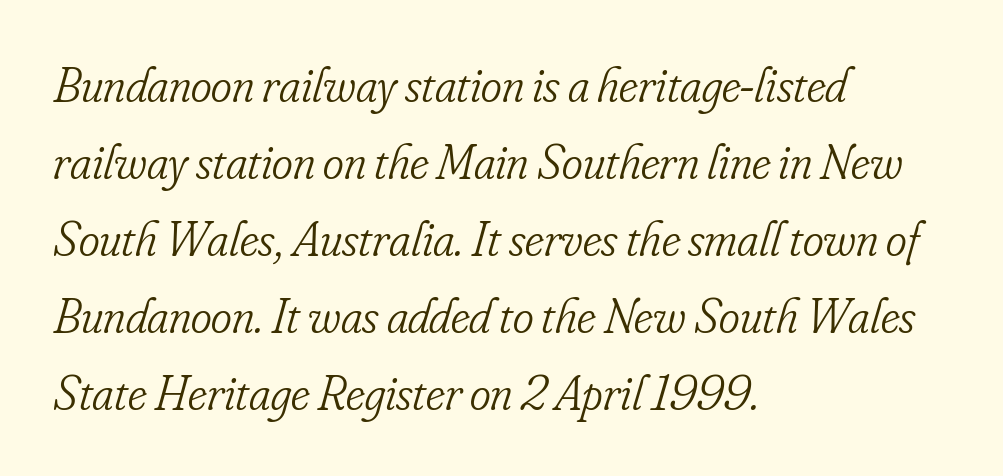
Q: Is the text bold? A: No.
Q: Is the text italic (slanted)? A: Yes, it leans right by about 16 degrees.
Q: Is the typeface a serif or a sans-serif typeface? A: Serif.
Q: Is the text underlined? A: No.
Q: How is the paragraph aligned? A: Left-aligned.
Q: Is the spacing between letters normal or unusually wide? A: Normal.
Q: Is the spacing between lines tight, normal or loose? A: Normal.
Q: Width (condensed, normal, or wide)? A: Condensed.
Q: Stroke contrast? A: Low.
Q: x-height? A: Small.
Q: Monospaced? A: No.
